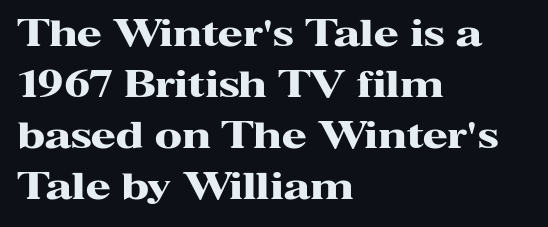
Q: Is the text bold? A: Yes.
Q: Is the text italic (slanted)? A: No, it is upright.
Q: Is the typeface a serif or a sans-serif typeface? A: Serif.
Q: Is the text underlined? A: No.
Q: How is the paragraph aligned? A: Left-aligned.
Q: Is the spacing between letters normal or unusually wide? A: Normal.
Q: Is the spacing between lines tight, normal or loose? A: Normal.
Q: Width (condensed, normal, or wide)? A: Wide.
Q: Stroke contrast? A: High.
Q: x-height? A: Medium.
Q: Monospaced? A: No.
